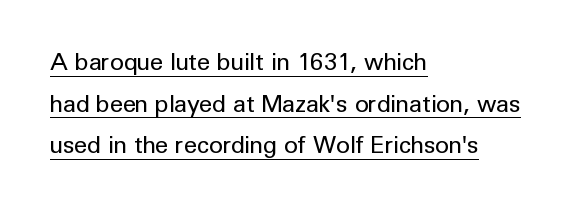
Q: Is the text bold? A: No.
Q: Is the text italic (slanted)? A: No, it is upright.
Q: Is the text underlined? A: Yes.
Q: How is the paragraph aligned? A: Left-aligned.
Q: Is the spacing between letters normal or unusually wide? A: Normal.
